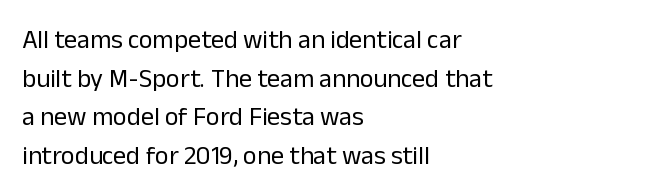
Posture: vertical. The weight tops out at a normal text grade. Words appear dense and cohesive because spacing is normal. If you drew a ruler down the left edge, every line would touch it. Line spacing here is normal. Underline: absent.
